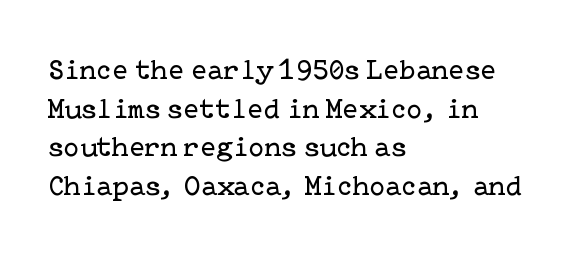
{"serif": "yes", "italic": "no", "bold": "no", "weight": "regular", "width": "normal", "stroke_contrast": "low", "x_height": "medium", "underline": "no", "align": "left", "line_spacing": "normal", "line_spacing_ratio": 1.33, "letter_spacing": "normal", "letter_spacing_em": 0.0, "glyph_px": 29}
